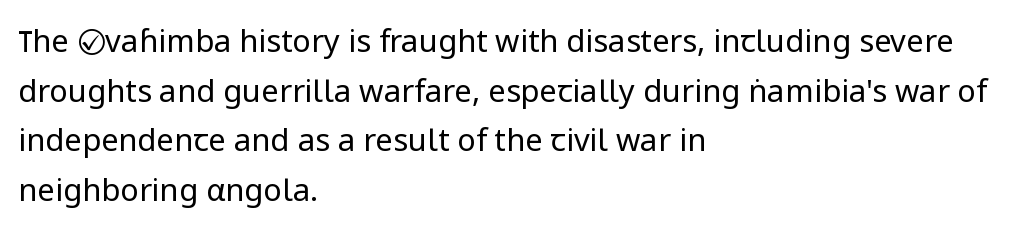
The image shows 31 px regular-weight sans-serif type, upright; set left-aligned, normal line spacing (1.6x), normal letter spacing, not underlined; low stroke contrast and a medium x-height.
